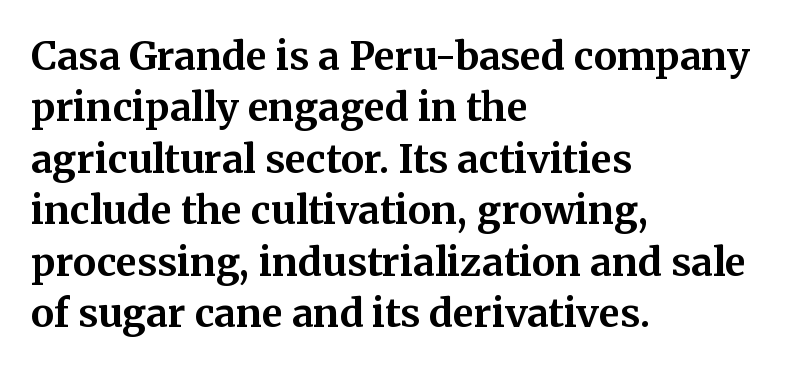
Q: Is the text bold? A: Yes.
Q: Is the text italic (slanted)? A: No, it is upright.
Q: Is the typeface a serif or a sans-serif typeface? A: Serif.
Q: Is the text underlined? A: No.
Q: How is the paragraph aligned? A: Left-aligned.
Q: Is the spacing between letters normal or unusually wide? A: Normal.
Q: Is the spacing between lines tight, normal or loose? A: Normal.
Q: Width (condensed, normal, or wide)? A: Normal.
Q: Stroke contrast? A: Medium.
Q: x-height? A: Medium.
Q: Monospaced? A: No.
